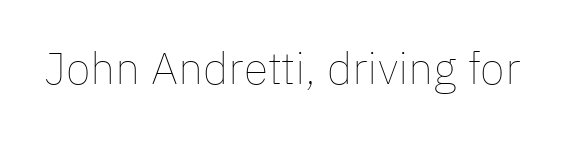
These lines are rendered in a variable-pitch font. Standard letterfit; no display-style spreading of the glyphs. Italic? Not at all — the glyphs are vertical. Bold? No — there's no thickening of the strokes. Any mark beneath the type? The region is blank.
